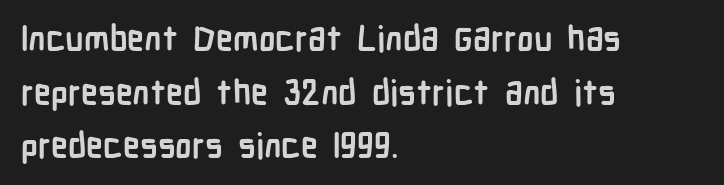
Q: Is the text bold? A: Yes.
Q: Is the text italic (slanted)? A: No, it is upright.
Q: Is the typeface a serif or a sans-serif typeface? A: Sans-serif.
Q: Is the text underlined? A: No.
Q: How is the paragraph aligned? A: Left-aligned.
Q: Is the spacing between letters normal or unusually wide? A: Normal.
Q: Is the spacing between lines tight, normal or loose? A: Normal.
Q: Width (condensed, normal, or wide)? A: Condensed.
Q: Stroke contrast? A: Low.
Q: x-height? A: Medium.
Q: Monospaced? A: No.
